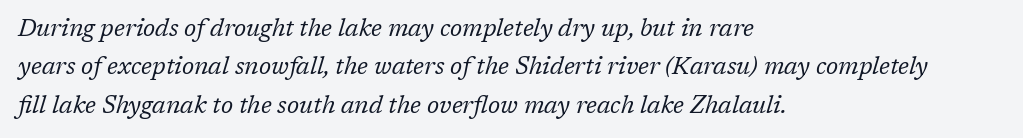
{"italic": "yes", "lean": "right", "slant_degrees": 17, "bold": "no", "underline": "no", "align": "left", "line_spacing": "normal", "line_spacing_ratio": 1.6, "letter_spacing": "normal", "letter_spacing_em": 0.0, "glyph_px": 24}
